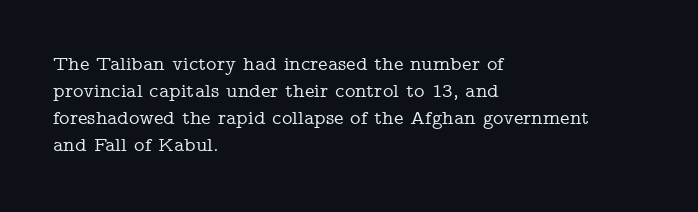
Q: Is the text italic (slanted)? A: No, it is upright.
Q: Is the text underlined? A: No.
Q: How is the paragraph aligned? A: Left-aligned.
Q: Is the spacing between letters normal or unusually wide? A: Normal.
Q: Is the spacing between lines tight, normal or loose? A: Normal.
